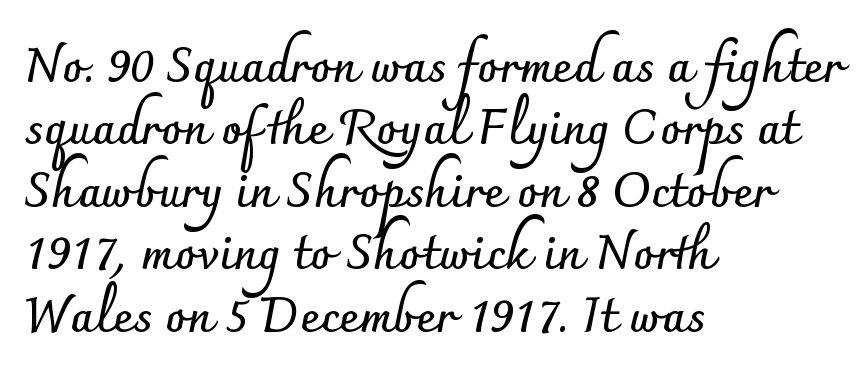
Q: Is the text bold? A: Yes.
Q: Is the text italic (slanted)? A: Yes.
Q: Is the typeface a serif or a sans-serif typeface? A: Sans-serif.
Q: Is the text underlined? A: No.
Q: How is the paragraph aligned? A: Left-aligned.
Q: Is the spacing between letters normal or unusually wide? A: Normal.
Q: Is the spacing between lines tight, normal or loose? A: Normal.
Q: Width (condensed, normal, or wide)? A: Normal.
Q: Stroke contrast? A: Low.
Q: x-height? A: Small.
Q: Monospaced? A: No.
